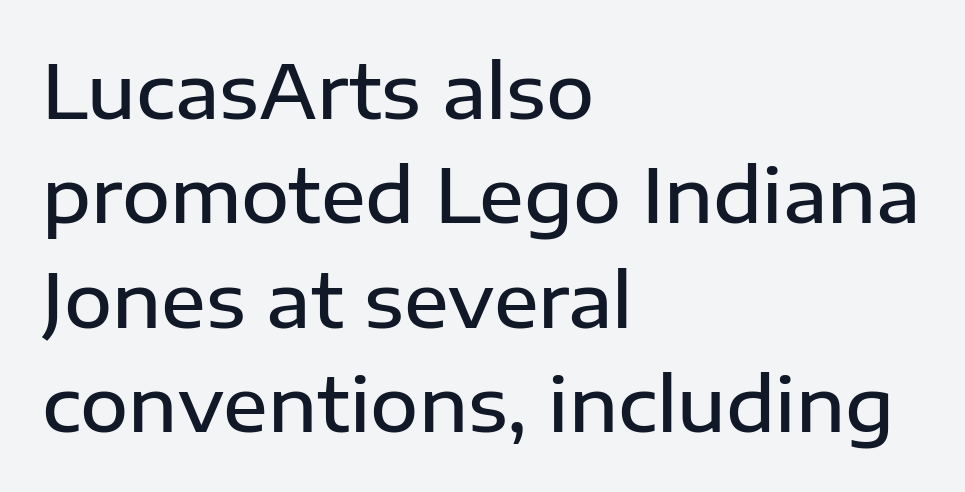
The image shows 74 px semibold sans-serif type, upright; set left-aligned, normal line spacing (1.41x), normal letter spacing, not underlined; low stroke contrast and a medium x-height.
